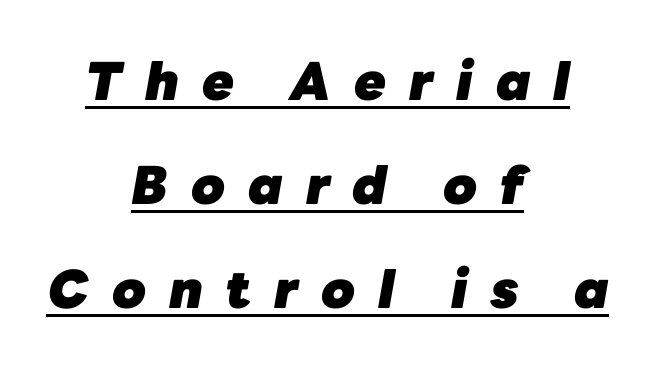
Do the characters align in a grid? No, the font is proportional. If you measured baseline to baseline, you'd find a long distance. Compared with a flush-left layout, this one balances lines on the center instead. The face used here is rendered with a markedly widened letterfit. Compared with undecorated copy, this sample adds a rule below the words.
